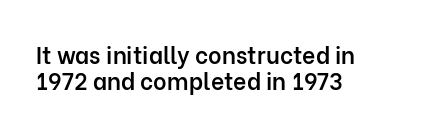
The image shows 23 px text type, upright; set left-aligned, tight line spacing (1.11x), normal letter spacing, not underlined.
